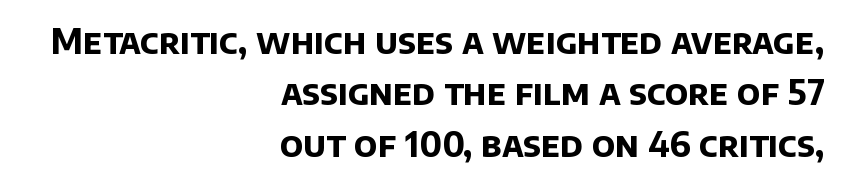
The image shows 34 px bold sans-serif type; set right-aligned, normal line spacing (1.51x), normal letter spacing, not underlined; low stroke contrast and a large x-height.
